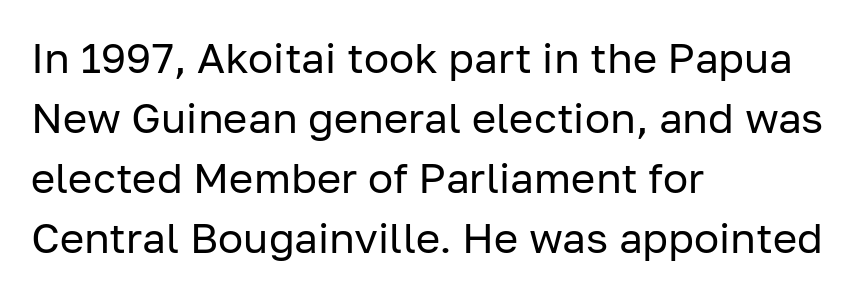
The image shows 42 px regular-weight sans-serif type, upright; set left-aligned, normal line spacing (1.43x), normal letter spacing, not underlined; low stroke contrast and a medium x-height.
